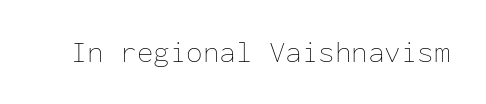
Italic: no, the glyphs are upright roman. Short note: letters normally spaced. Is the type heavy? It reads as light-to-regular instead. A typesetter would call this monospace, since all characters share one set width. Anything drawn beneath the words? Only blank space.
